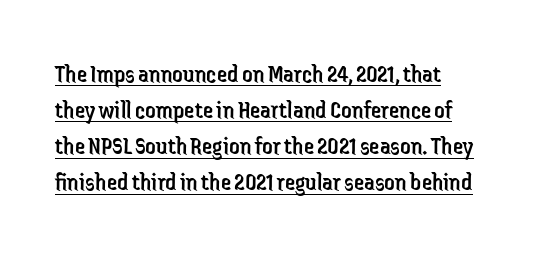
Italic: no, the glyphs are upright roman. This is not heavy type; no bold has been used. Underlined type. You could call the tracking neutral — neither tight nor loose. Is there much room between lines? A standard amount, neither cramped nor airy.
